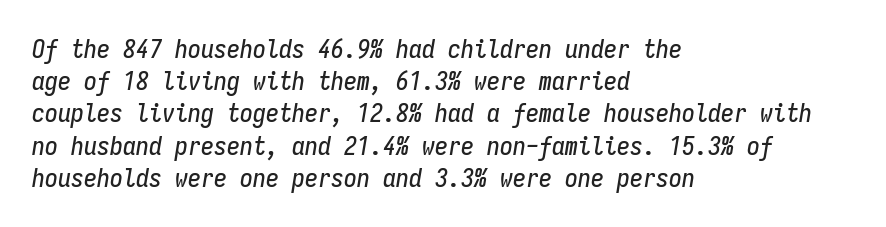
The image shows 26 px text type, italic (leaning right); set left-aligned, line spacing 1.24x, normal letter spacing, not underlined.
